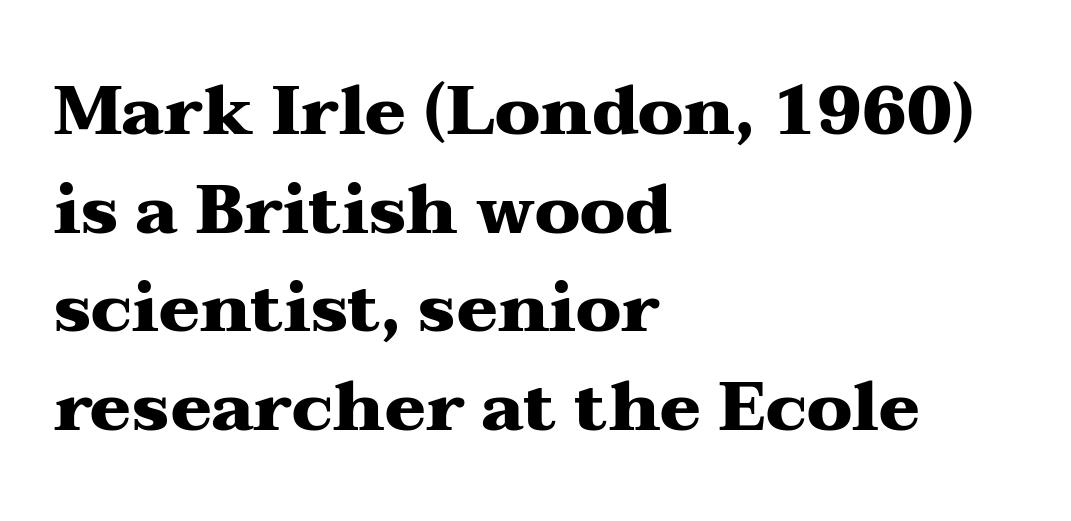
The image shows 68 px heavy, wide serif type, upright; set left-aligned, normal line spacing (1.45x), normal letter spacing, not underlined; medium stroke contrast and a medium x-height.
